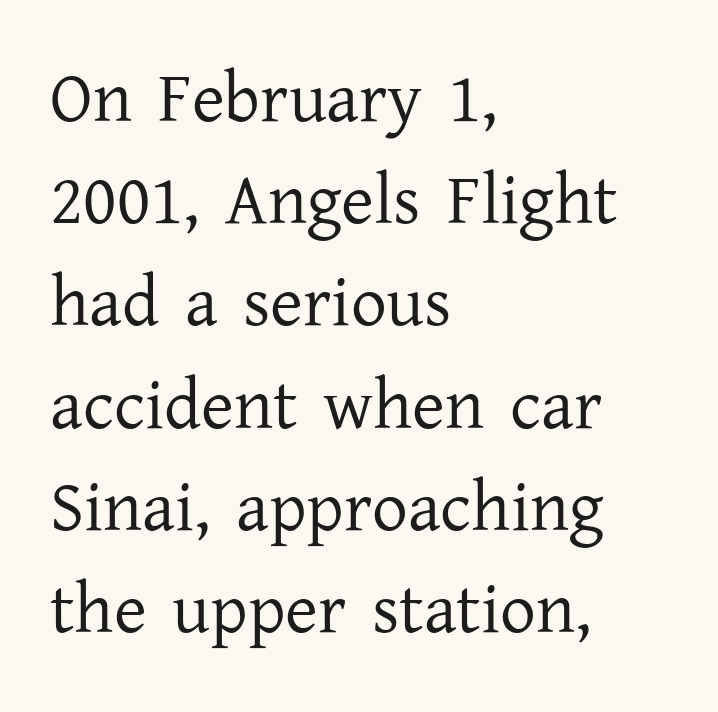
The image shows 71 px regular-weight serif type, upright; set left-aligned, normal line spacing (1.44x), normal letter spacing, not underlined; low stroke contrast and a medium x-height.
